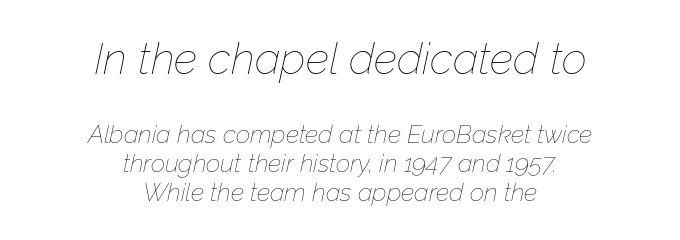
Honestly, the letter spacing is just normal — you wouldn't notice it. The more generous point size was reserved for the upper chunk. A typesetter would call this proportional, since set widths differ per character. Every row of glyphs is offset so its center matches the block's center. Weight: regular or lighter. Honestly, there is no underline to notice here at all.
